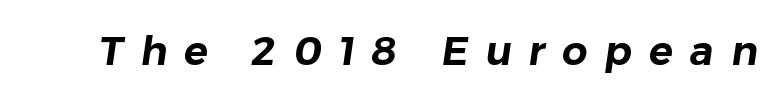
The image shows 40 px sans-serif type; set unusually wide letter spacing (+0.43 em), not underlined; low stroke contrast and a medium x-height.
